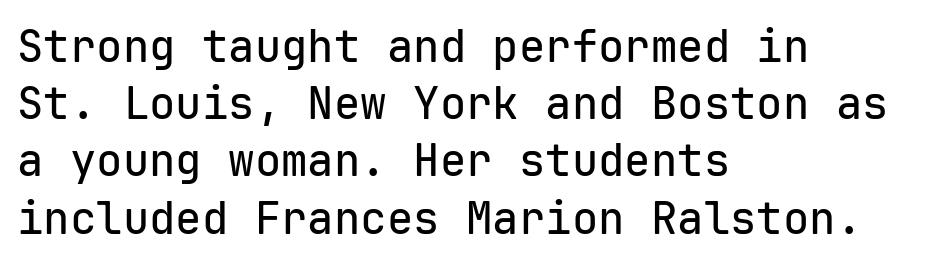
The typeface chosen for these lines omits serifs. Caption: standard tracking, unaltered. Underline: absent. A typesetter would call this monospace, since all characters share one set width. In terms of leading, this rendering sits right in the middle.
